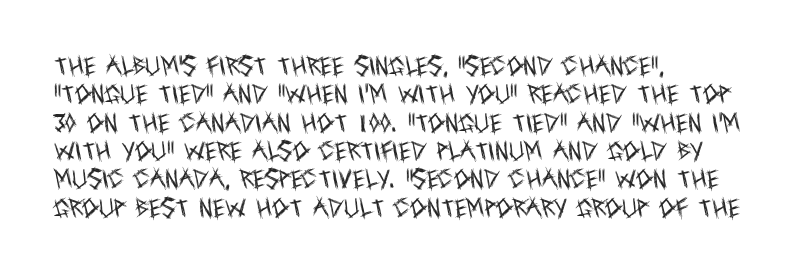
{"italic": "no", "bold": "no", "underline": "no", "align": "left", "line_spacing": "normal", "line_spacing_ratio": 1.35, "letter_spacing": "normal", "letter_spacing_em": 0.0, "glyph_px": 21}
